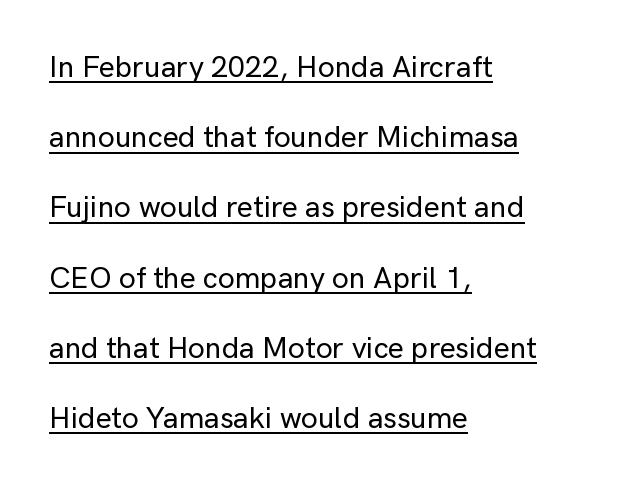
The image shows 30 px sans-serif type, upright; set left-aligned, loose line spacing (2.34x), normal letter spacing, underlined; low stroke contrast and a medium x-height.
